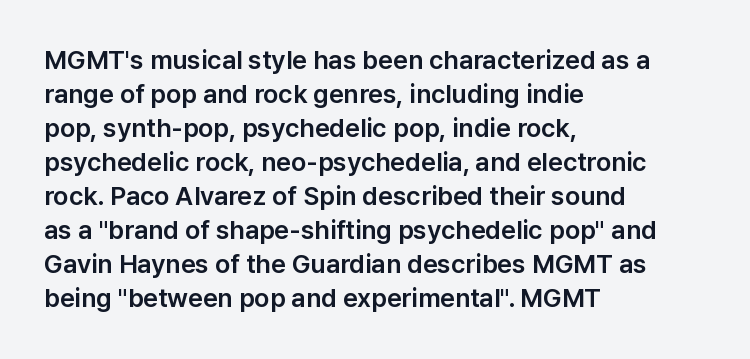
The image shows 26 px text type, upright; set left-aligned, normal line spacing (1.31x), normal letter spacing, not underlined.
